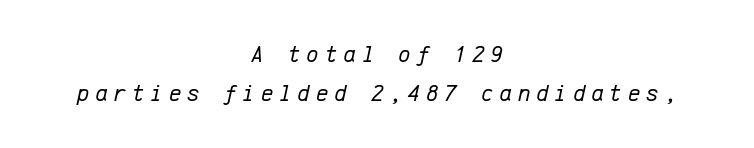
In terms of letterspacing, this is a distinctly airy, spread setting. Is the type slanted? Yes — the strokes lean at a clear angle. Caption: face not bold, strokes unweighted. The whitespace from short lines is split evenly between both sides. Is there much room between lines? A standard amount, neither cramped nor airy.
